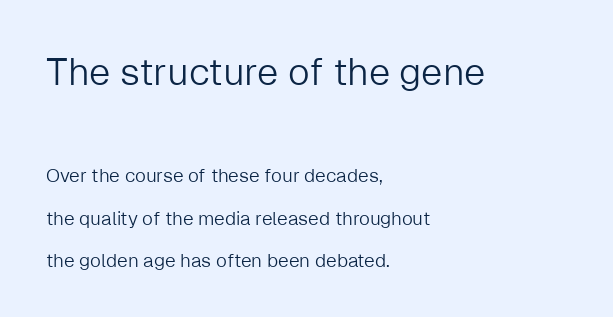
The image shows 38 px light sans-serif type, upright; set left-aligned, loose line spacing (2.25x), normal letter spacing, not underlined; the first (top) block is 2.0x larger; low stroke contrast and a medium x-height.
